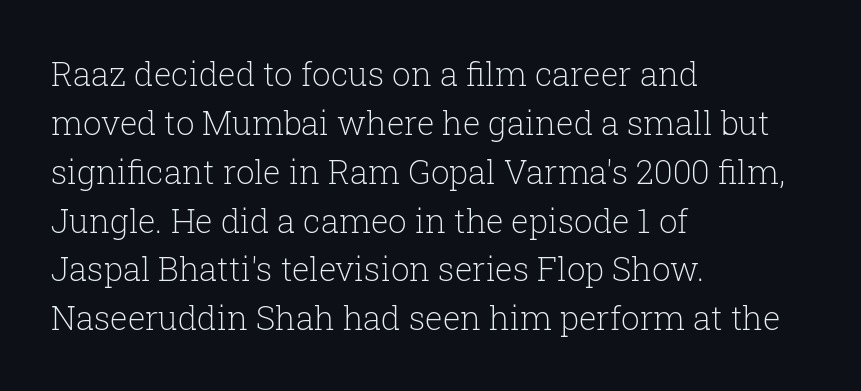
How are the letters spaced? Ordinarily, with no added tracking. You could not count columns in this text — the font is proportionally spaced. A light-to-regular cut is what we see here. Horizontally, the lines are justified to the leading edge only.
